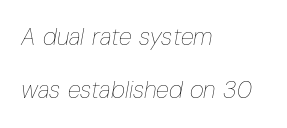
The image shows 24 px text type, italic (leaning right); set left-aligned, loose line spacing (2.22x), normal letter spacing, not underlined.
